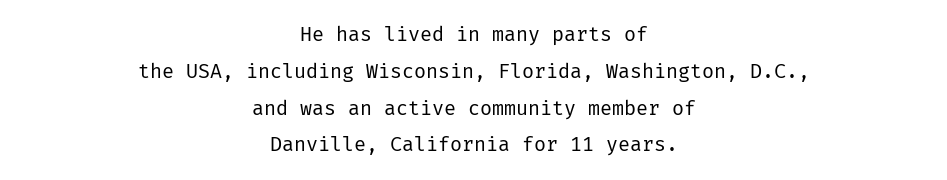
Glyph-to-glyph distance matches everyday printed text. Vertical strokes here are truly vertical. Teacher's note: observe the equal gaps on both sides — that is centered alignment. No extra ink here — the face is not bold. Beneath every word, the page is bare.
